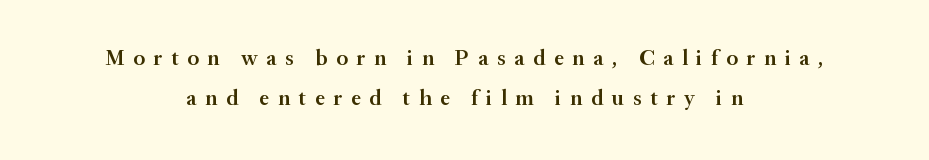
The image shows 22 px text type, upright; set centered, line spacing 1.82x, unusually wide letter spacing (+0.39 em), not underlined.
